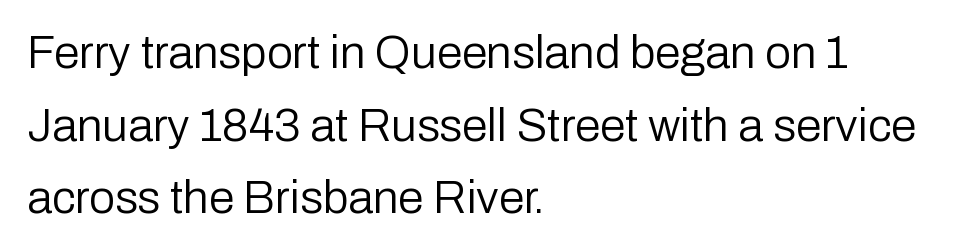
Q: Is the text bold? A: No.
Q: Is the text italic (slanted)? A: No, it is upright.
Q: Is the typeface a serif or a sans-serif typeface? A: Sans-serif.
Q: Is the text underlined? A: No.
Q: How is the paragraph aligned? A: Left-aligned.
Q: Is the spacing between letters normal or unusually wide? A: Normal.
Q: Is the spacing between lines tight, normal or loose? A: Normal.
Q: Width (condensed, normal, or wide)? A: Normal.
Q: Stroke contrast? A: Low.
Q: x-height? A: Medium.
Q: Monospaced? A: No.
